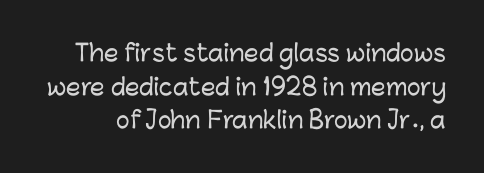
Ascenders rise straight up at ninety degrees. If you measured baseline to baseline, you'd find a middling distance. Caption: standard tracking, unaltered. Check under the words: just untouched page.
